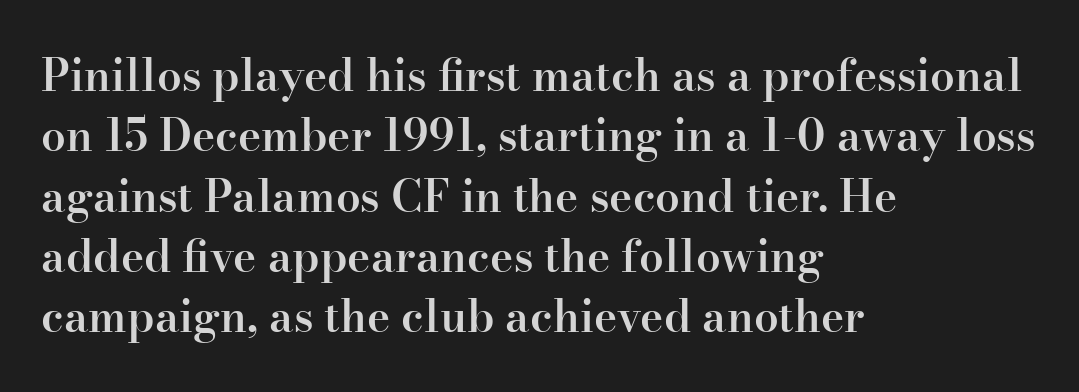
Q: Is the text bold? A: Semi-bold.
Q: Is the text italic (slanted)? A: No, it is upright.
Q: Is the typeface a serif or a sans-serif typeface? A: Serif.
Q: Is the text underlined? A: No.
Q: How is the paragraph aligned? A: Left-aligned.
Q: Is the spacing between letters normal or unusually wide? A: Normal.
Q: Is the spacing between lines tight, normal or loose? A: Normal.
Q: Width (condensed, normal, or wide)? A: Normal.
Q: Stroke contrast? A: High.
Q: x-height? A: Small.
Q: Monospaced? A: No.
